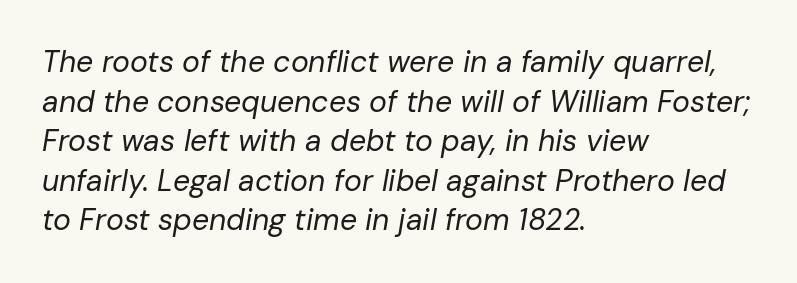
{"italic": "yes", "lean": "right", "slant_degrees": 10, "bold": "no", "weight": "regular", "width": "normal", "stroke_contrast": "low", "x_height": "medium", "monospaced": "no", "underline": "no", "align": "left", "line_spacing": "normal", "line_spacing_ratio": 1.32, "letter_spacing": "normal", "letter_spacing_em": 0.0, "glyph_px": 30}
